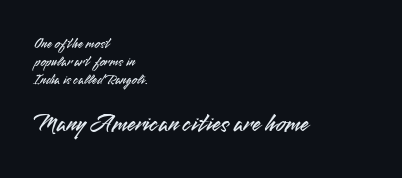
The image shows 25 px text type; set left-aligned, normal line spacing (1.27x), normal letter spacing, not underlined; the second (bottom) block is 1.79x larger.
